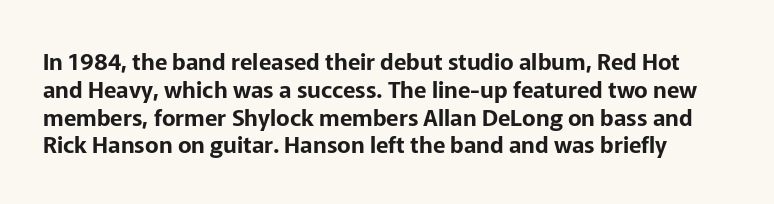
{"italic": "no", "underline": "no", "line_spacing_ratio": 1.21, "letter_spacing": "normal", "letter_spacing_em": 0.0, "glyph_px": 23}
